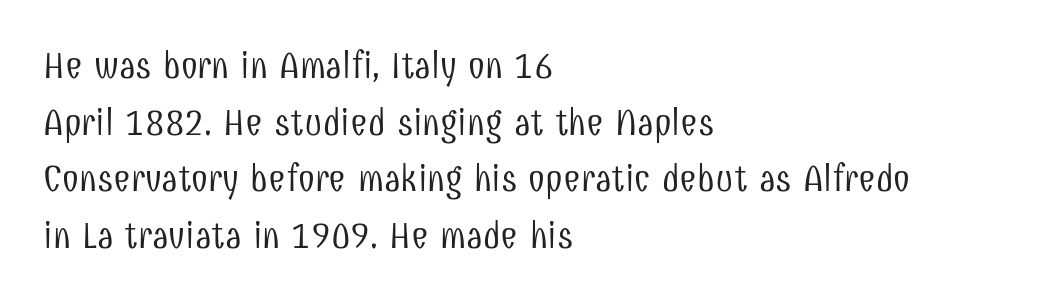
Each row of text sits above clean, open space. It's the straight-up-and-down kind of type. Does the copy run flush right? No — it runs flush left. A sans-serif font was chosen for this passage. On a weight scale, this lands at 450 or below. You could call the tracking neutral — neither tight nor loose.
